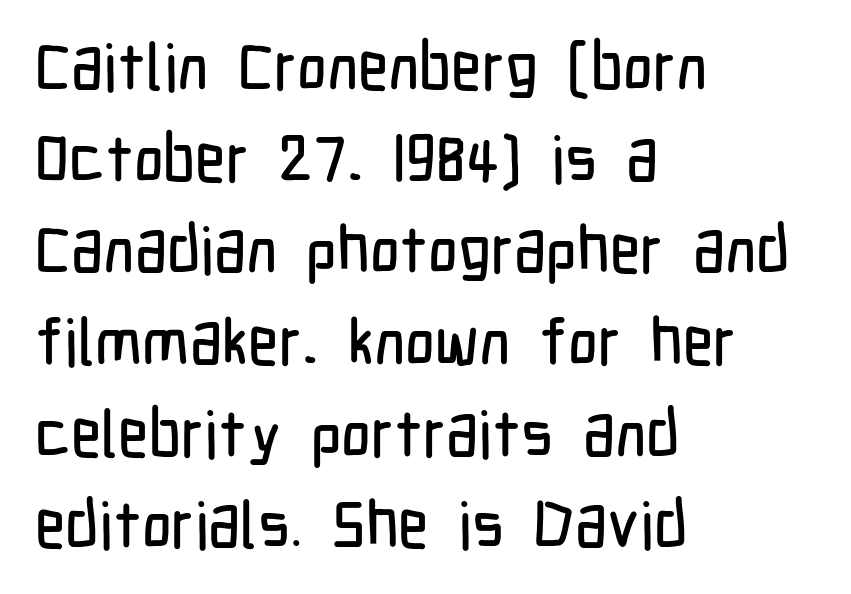
{"serif": "no", "italic": "no", "width": "condensed", "stroke_contrast": "low", "x_height": "medium", "monospaced": "no", "underline": "no", "align": "left", "line_spacing": "normal", "line_spacing_ratio": 1.41, "letter_spacing": "normal", "letter_spacing_em": 0.0, "glyph_px": 65}
